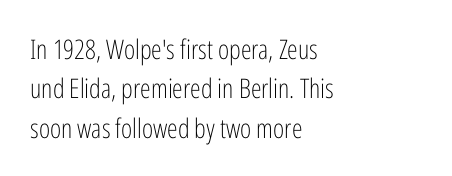
Q: Is the text bold? A: No.
Q: Is the text italic (slanted)? A: No, it is upright.
Q: Is the text underlined? A: No.
Q: How is the paragraph aligned? A: Left-aligned.
Q: Is the spacing between letters normal or unusually wide? A: Normal.
Q: Is the spacing between lines tight, normal or loose? A: Normal.
